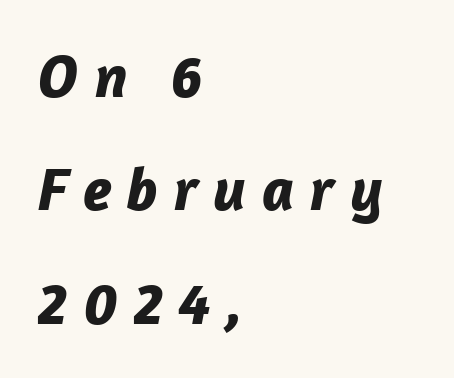
The image shows 61 px bold type, italic (leaning right); set left-aligned, line spacing 1.86x, unusually wide letter spacing (+0.25 em), not underlined; low stroke contrast and a medium x-height.
